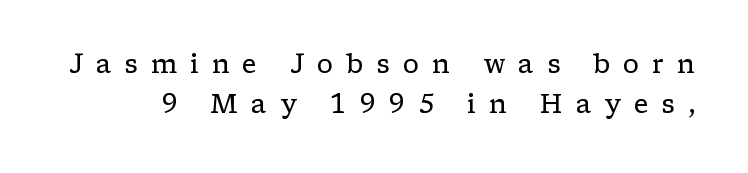
{"italic": "no", "bold": "no", "underline": "no", "line_spacing": "normal", "line_spacing_ratio": 1.52, "letter_spacing": "wide", "letter_spacing_em": 0.5, "glyph_px": 26}
